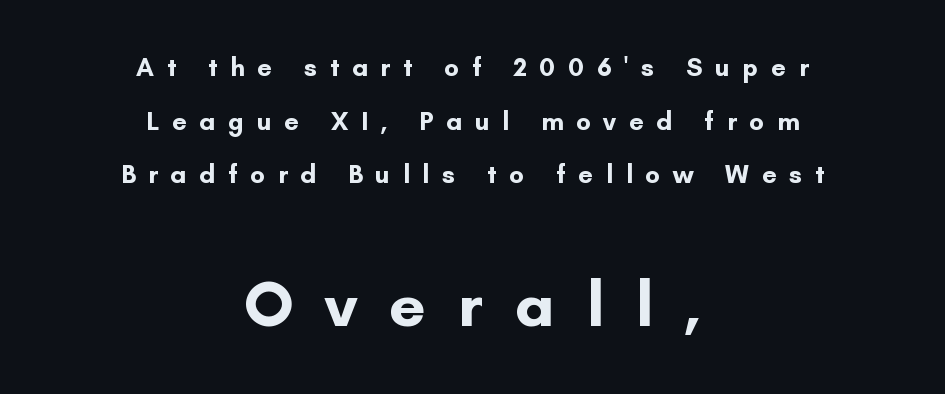
The image shows 65 px bold sans-serif type, upright; set centered, loose line spacing (2.06x), unusually wide letter spacing (+0.49 em), not underlined; the second (bottom) block is 2.5x larger; low stroke contrast and a small x-height.
